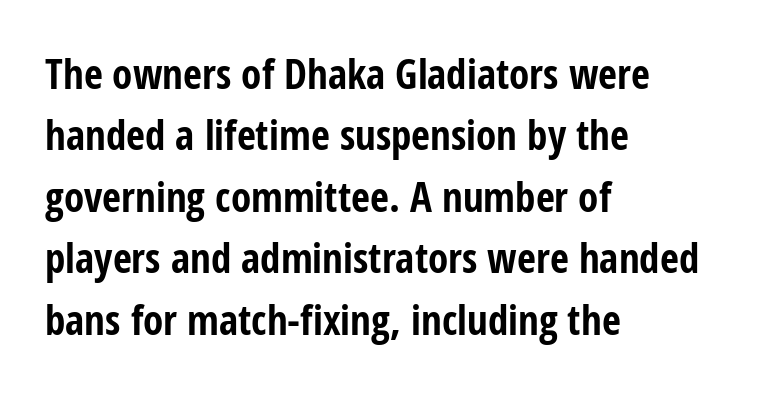
The letters sit at their default tracking, neither squeezed nor spread. Typographically, this falls in the sans-serif category. Leading: standard. Anything drawn beneath the words? Only blank space. The glyphs have the mass of a bold cut. These lines were composed using upright roman letters.
